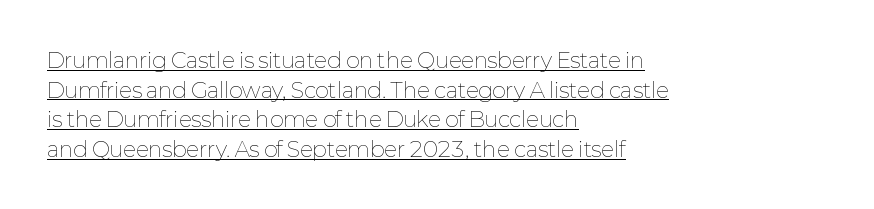
Q: Is the text bold? A: No.
Q: Is the text italic (slanted)? A: No, it is upright.
Q: Is the text underlined? A: Yes.
Q: How is the paragraph aligned? A: Left-aligned.
Q: Is the spacing between letters normal or unusually wide? A: Normal.
Q: Is the spacing between lines tight, normal or loose? A: Normal.
